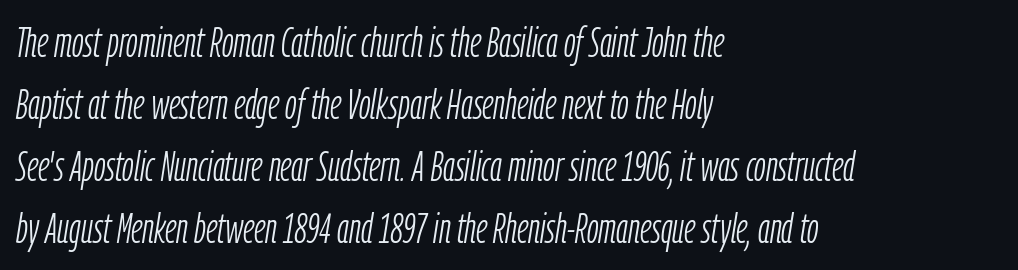
Q: Is the text bold? A: No.
Q: Is the text italic (slanted)? A: Yes, it leans right by about 9 degrees.
Q: Is the text underlined? A: No.
Q: How is the paragraph aligned? A: Left-aligned.
Q: Is the spacing between letters normal or unusually wide? A: Normal.
Q: Is the spacing between lines tight, normal or loose? A: Normal.
Q: Width (condensed, normal, or wide)? A: Condensed.
Q: Stroke contrast? A: Low.
Q: x-height? A: Medium.
Q: Monospaced? A: No.
